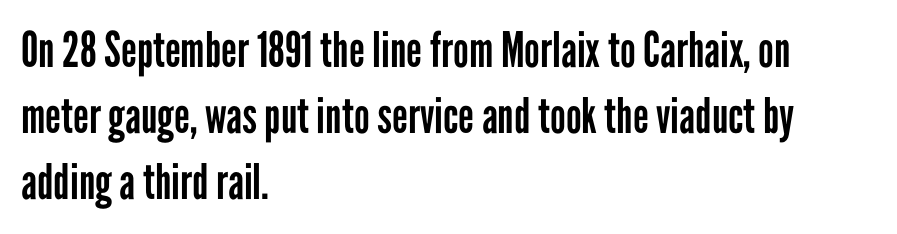
{"serif": "no", "italic": "no", "bold": "no", "weight": "regular", "width": "condensed", "stroke_contrast": "low", "x_height": "medium", "monospaced": "no", "underline": "no", "align": "left", "line_spacing": "normal", "line_spacing_ratio": 1.35, "letter_spacing": "normal", "letter_spacing_em": 0.0, "glyph_px": 49}
